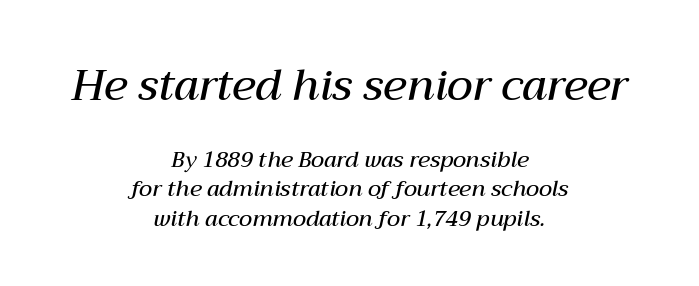
Compared with ordinary roman type, these characters are visibly tilted. This rendering leaves character spacing at its baseline value. Honestly, there is no underline to notice here at all. This sample has the flowing, uneven cadence of proportional lettering. The paragraph shown floats in the horizontal middle. Quick note: interline space is typical.
